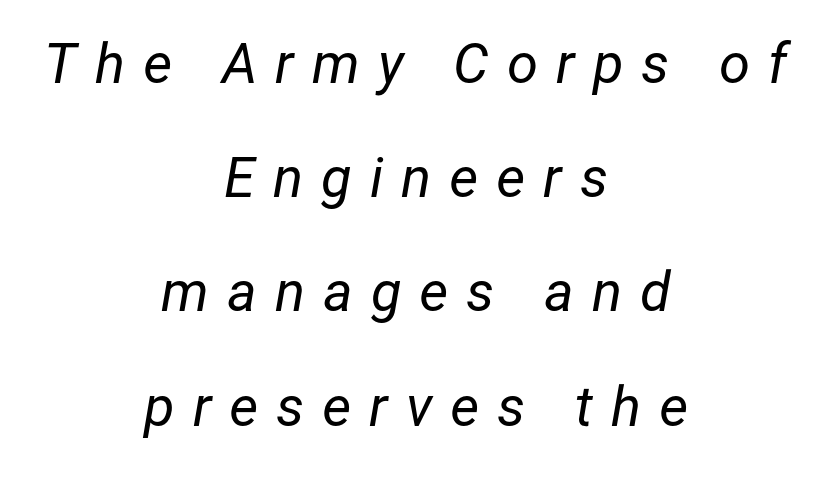
Students, observe: this is what heavily led, spacious text looks like. Slant detected: the letters are inclined. Words float on clear page, feet unadorned. Weight: regular or lighter. Display-style spreading of the glyphs; the letterfit is very open.
